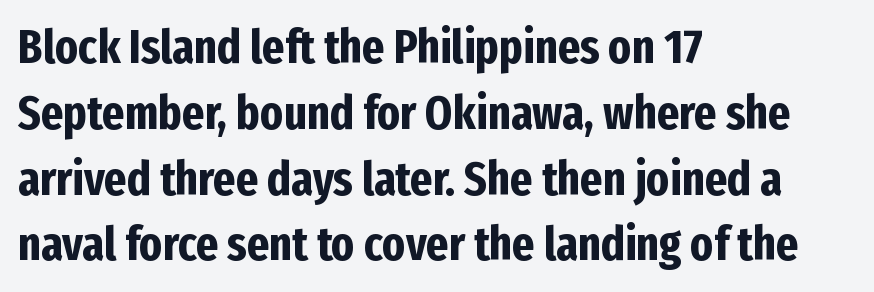
The image shows 48 px bold, condensed sans-serif type, upright; set left-aligned, normal line spacing (1.37x), normal letter spacing, not underlined; low stroke contrast and a medium x-height.
